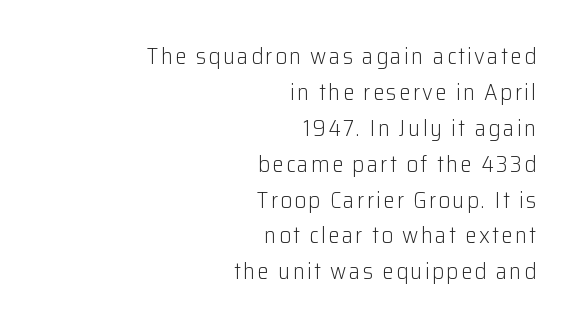
The image shows 23 px text type, upright; set right-aligned, normal line spacing (1.56x), not underlined.
